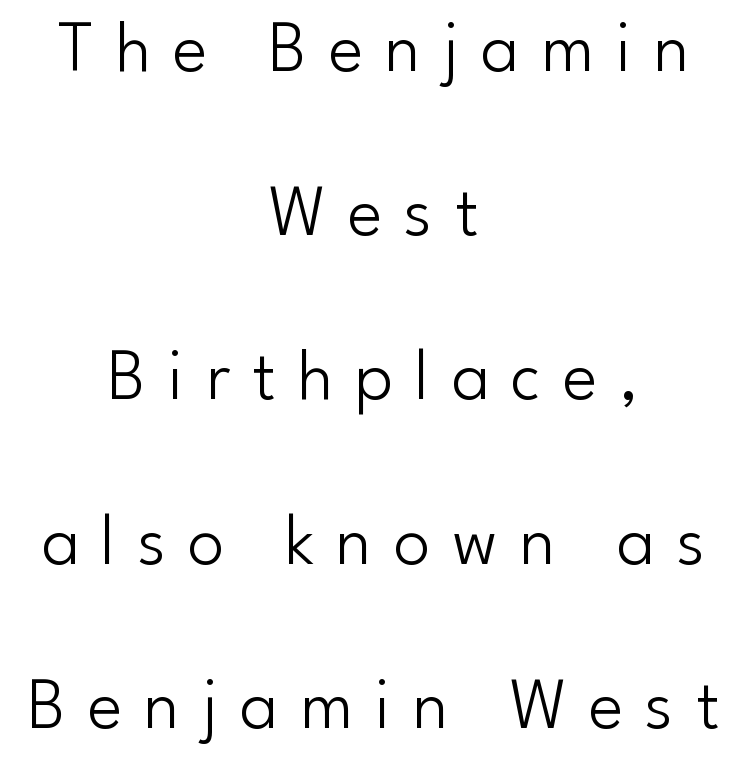
Q: Is the text bold? A: No.
Q: Is the text italic (slanted)? A: No, it is upright.
Q: Is the typeface a serif or a sans-serif typeface? A: Sans-serif.
Q: Is the text underlined? A: No.
Q: How is the paragraph aligned? A: Centered.
Q: Is the spacing between letters normal or unusually wide? A: Unusually wide.
Q: Is the spacing between lines tight, normal or loose? A: Loose.
Q: Width (condensed, normal, or wide)? A: Normal.
Q: Stroke contrast? A: Low.
Q: x-height? A: Small.
Q: Monospaced? A: No.
